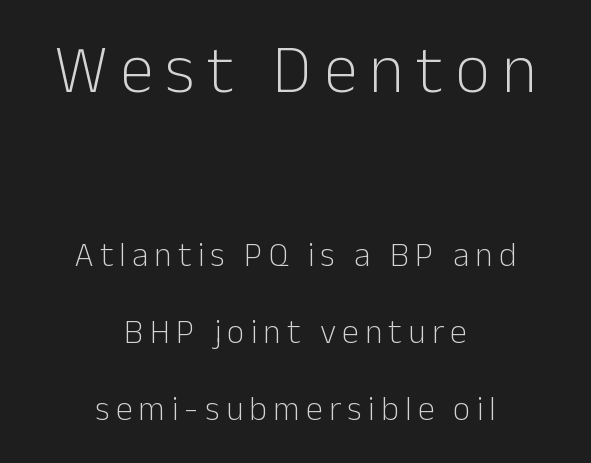
{"serif": "no", "italic": "no", "bold": "no", "weight": "light", "width": "normal", "stroke_contrast": "low", "x_height": "medium", "monospaced": "no", "underline": "no", "align": "center", "line_spacing": "loose", "line_spacing_ratio": 2.26, "larger_block": "first", "size_ratio": 2.0, "glyph_px": 68}
